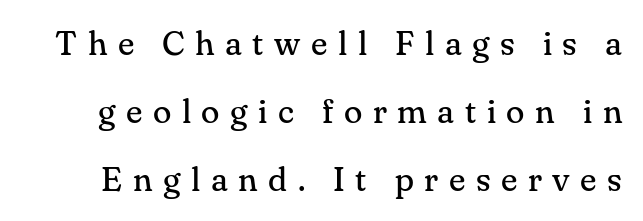
{"serif": "yes", "italic": "no", "bold": "no", "weight": "regular", "width": "normal", "stroke_contrast": "medium", "x_height": "small", "monospaced": "no", "underline": "no", "line_spacing": "loose", "line_spacing_ratio": 2.0, "letter_spacing": "wide", "letter_spacing_em": 0.31, "glyph_px": 34}
